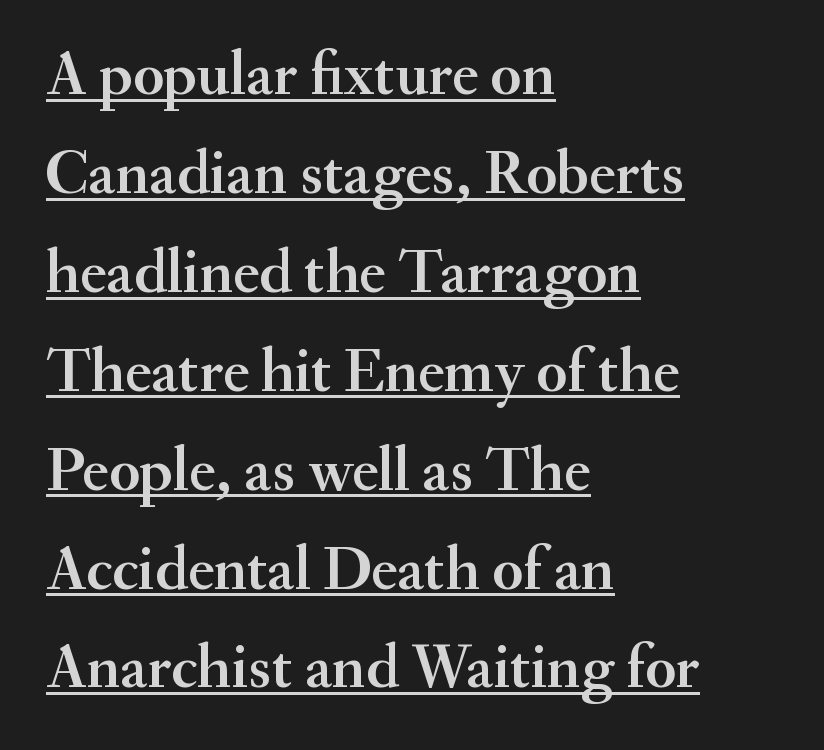
{"serif": "yes", "italic": "no", "width": "normal", "stroke_contrast": "medium", "x_height": "small", "monospaced": "no", "underline": "yes", "align": "left", "line_spacing": "normal", "line_spacing_ratio": 1.57, "letter_spacing": "normal", "letter_spacing_em": 0.0, "glyph_px": 63}
